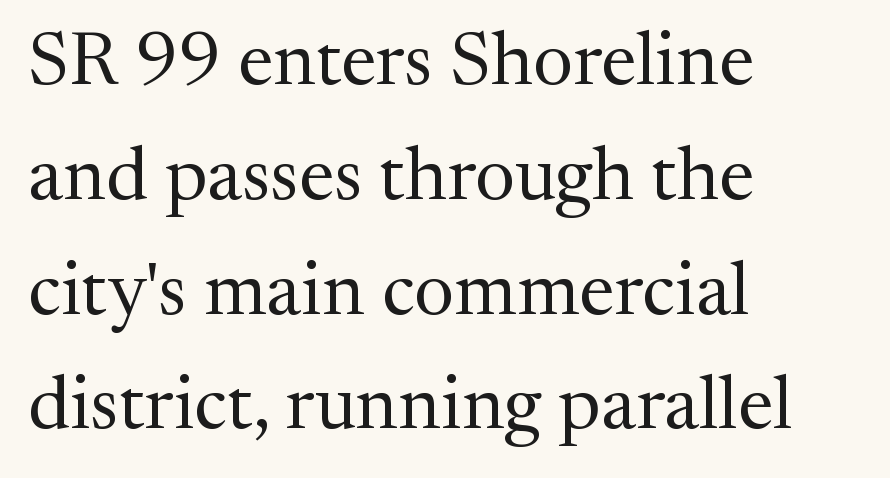
{"serif": "yes", "italic": "no", "bold": "no", "weight": "regular", "width": "normal", "stroke_contrast": "medium", "x_height": "medium", "monospaced": "no", "underline": "no", "align": "left", "line_spacing": "normal", "line_spacing_ratio": 1.51, "letter_spacing": "normal", "letter_spacing_em": 0.0, "glyph_px": 76}
